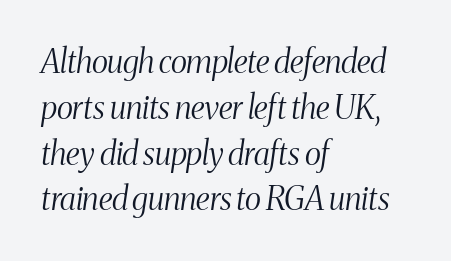
Weight: in the light-to-regular range. Regular leading. The specimen omits any rule beneath the text block's lines. A typesetter would call this proportional, since set widths differ per character. The letters carry serifs — small finishing strokes at the ends of their stems.
